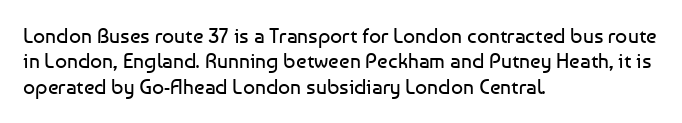
The image shows 21 px text type, upright; set left-aligned, line spacing 1.21x, normal letter spacing, not underlined.
